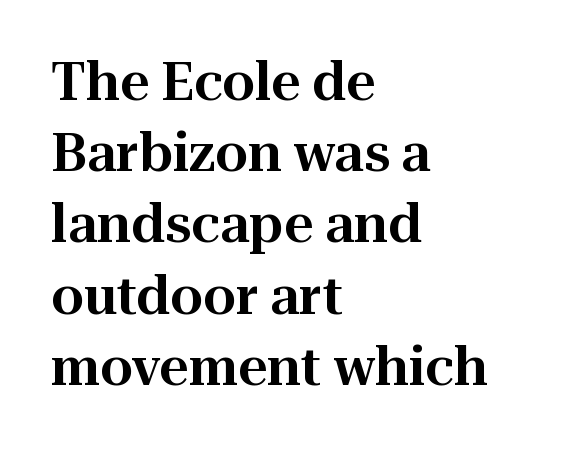
Characters follow at the spacing the type designer built in. A classic flush-left, rag-right setting is used for this passage. These lines are rendered in a variable-pitch font. You can tell from the footed stems that serif type was used.
